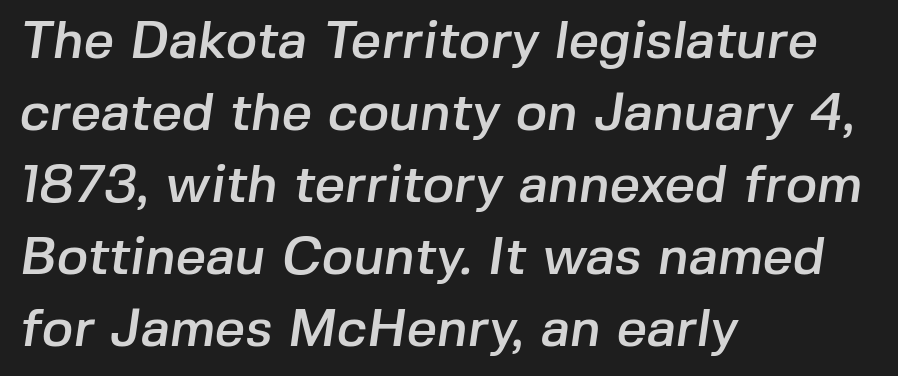
Q: Is the typeface a serif or a sans-serif typeface? A: Sans-serif.
Q: Is the text underlined? A: No.
Q: How is the paragraph aligned? A: Left-aligned.
Q: Is the spacing between letters normal or unusually wide? A: Normal.
Q: Is the spacing between lines tight, normal or loose? A: Normal.
Q: Width (condensed, normal, or wide)? A: Normal.
Q: Stroke contrast? A: Low.
Q: x-height? A: Medium.
Q: Monospaced? A: No.
